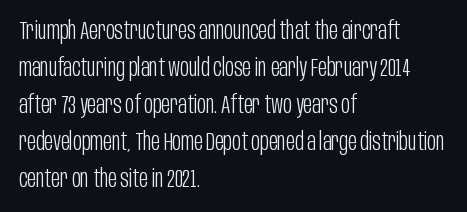
Vertical strokes here are truly vertical. Every row of glyphs begins at an identical x-position on the left. Between one letter and the next there's only the usual sliver of space. Only glyphs here, with clear space below each row.
